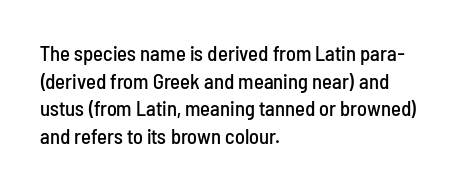
{"italic": "no", "underline": "no", "align": "left", "line_spacing": "normal", "line_spacing_ratio": 1.32, "letter_spacing": "normal", "letter_spacing_em": 0.0, "glyph_px": 21}
